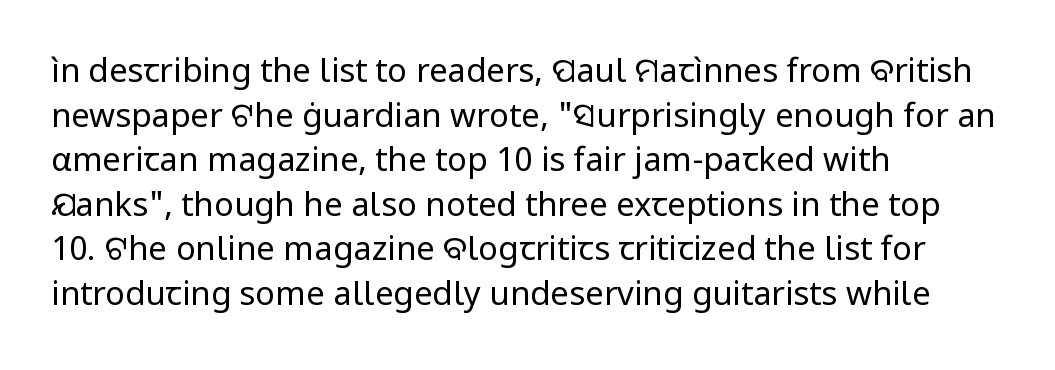
{"serif": "no", "italic": "no", "bold": "no", "weight": "regular", "width": "normal", "stroke_contrast": "low", "x_height": "medium", "monospaced": "no", "underline": "no", "align": "left", "line_spacing": "normal", "line_spacing_ratio": 1.35, "letter_spacing": "normal", "letter_spacing_em": 0.0, "glyph_px": 33}
